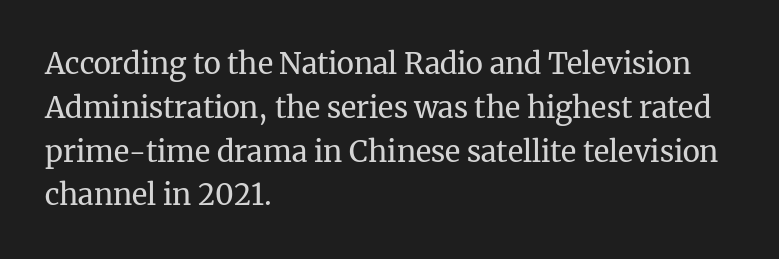
Q: Is the text bold? A: No.
Q: Is the text italic (slanted)? A: No, it is upright.
Q: Is the typeface a serif or a sans-serif typeface? A: Serif.
Q: Is the text underlined? A: No.
Q: How is the paragraph aligned? A: Left-aligned.
Q: Is the spacing between letters normal or unusually wide? A: Normal.
Q: Is the spacing between lines tight, normal or loose? A: Normal.
Q: Width (condensed, normal, or wide)? A: Normal.
Q: Stroke contrast? A: Medium.
Q: x-height? A: Medium.
Q: Monospaced? A: No.
